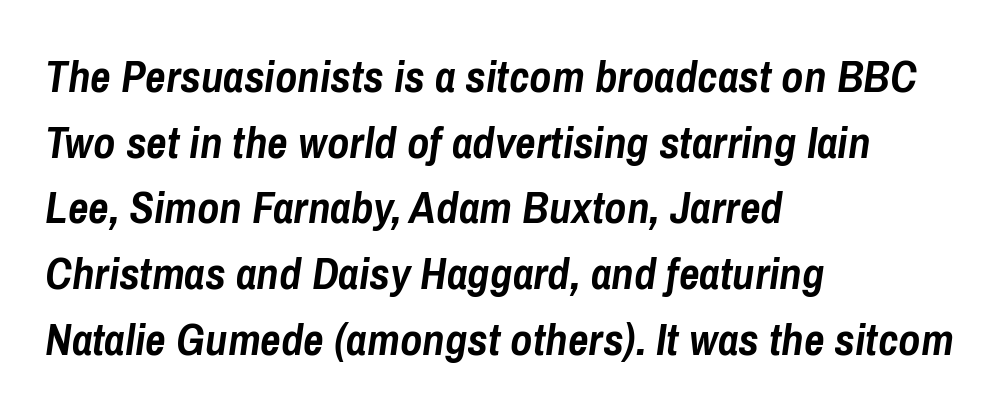
{"italic": "yes", "lean": "right", "slant_degrees": 8, "bold": "yes", "weight": "semibold", "width": "condensed", "stroke_contrast": "low", "x_height": "medium", "monospaced": "no", "underline": "no", "align": "left", "line_spacing": "normal", "line_spacing_ratio": 1.46, "letter_spacing": "normal", "letter_spacing_em": 0.0, "glyph_px": 45}
